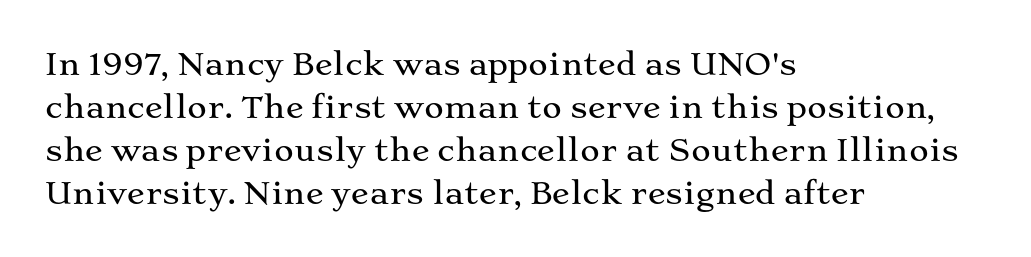
These lines are composed in type with serifs. No word sits above an underline. Honestly, the letter spacing is just normal — you wouldn't notice it. Every character sits straight up, as roman type does. Reading down the column, the eye jumps a familiar distance to each next line.
